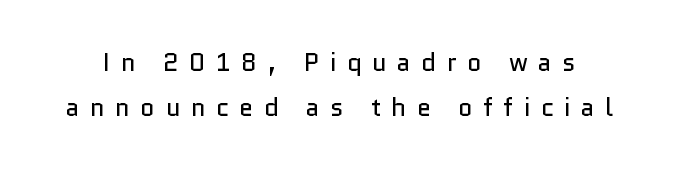
The image shows 25 px text type, upright; set line spacing 1.8x, unusually wide letter spacing (+0.42 em), not underlined.
